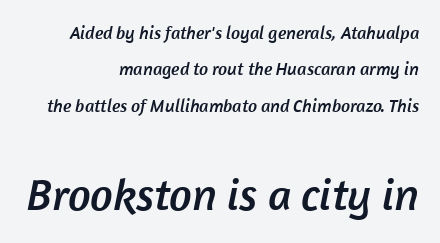
The image shows 45 px sans-serif type; set right-aligned, loose line spacing (2.02x), normal letter spacing, not underlined; the second (bottom) block is 2.5x larger; low stroke contrast and a medium x-height.
